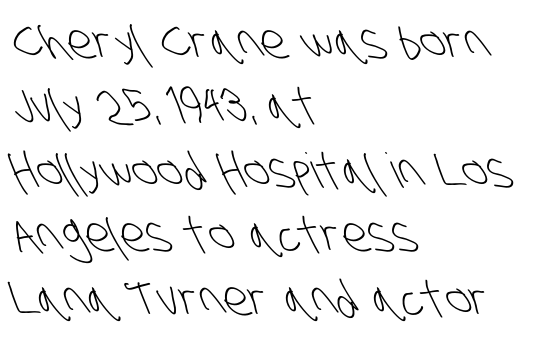
The image shows 48 px light, condensed sans-serif type; set left-aligned, normal line spacing (1.34x), normal letter spacing, not underlined; low stroke contrast and a large x-height.
